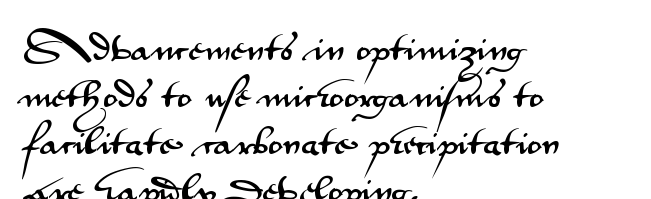
Descender tails drop into unmarked territory. Examine the stroke ends and you'll find no serifs. Which margin do the lines hug? The left one — the right edge is uneven. The type is set solid horizontally, with unmodified tracking.
